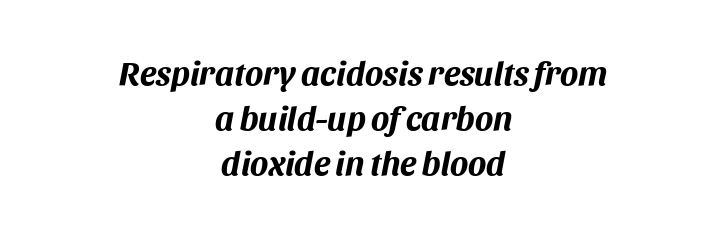
Q: Is the text bold? A: Yes.
Q: Is the text italic (slanted)? A: Yes, it leans right by about 11 degrees.
Q: Is the text underlined? A: No.
Q: How is the paragraph aligned? A: Centered.
Q: Is the spacing between letters normal or unusually wide? A: Normal.
Q: Is the spacing between lines tight, normal or loose? A: Normal.
Q: Width (condensed, normal, or wide)? A: Normal.
Q: Stroke contrast? A: Medium.
Q: x-height? A: Large.
Q: Monospaced? A: No.
